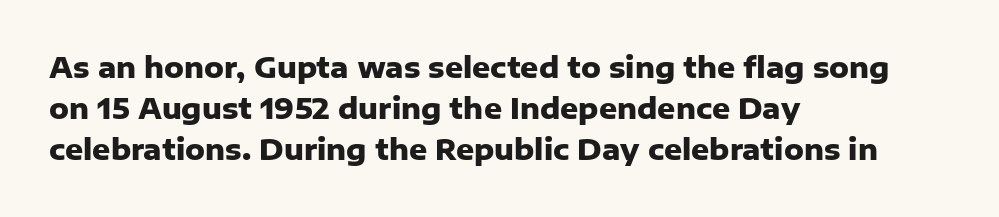
Q: Is the text bold? A: Yes.
Q: Is the text italic (slanted)? A: No, it is upright.
Q: Is the typeface a serif or a sans-serif typeface? A: Sans-serif.
Q: Is the text underlined? A: No.
Q: How is the paragraph aligned? A: Left-aligned.
Q: Is the spacing between letters normal or unusually wide? A: Normal.
Q: Is the spacing between lines tight, normal or loose? A: Normal.
Q: Width (condensed, normal, or wide)? A: Normal.
Q: Stroke contrast? A: Low.
Q: x-height? A: Medium.
Q: Monospaced? A: No.
